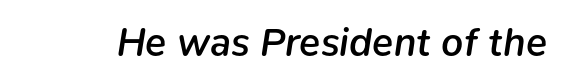
The image shows 39 px semibold type, italic (leaning right); set normal letter spacing, not underlined; low stroke contrast and a medium x-height.
